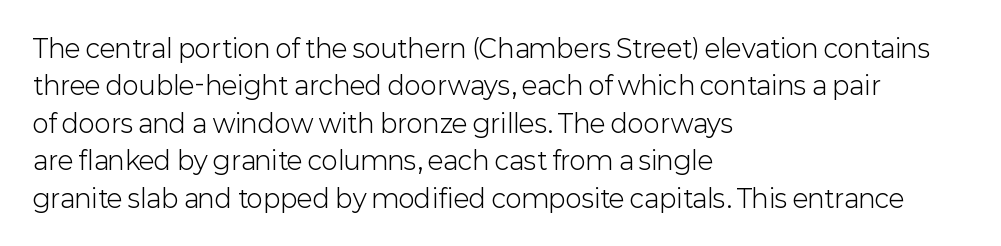
In CSS terms this would be text-align: left. Descenders are the only things crossing below the line. One glance says typical: line gaps are just what's usual. This is the regular roman posture of the typeface.
